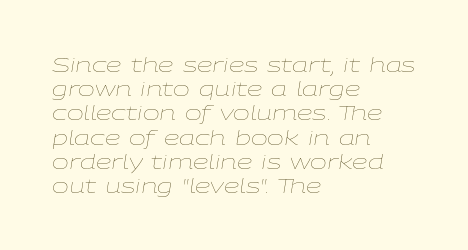
Q: Is the text bold? A: No.
Q: Is the text italic (slanted)? A: Yes, it leans right by about 9 degrees.
Q: Is the text underlined? A: No.
Q: How is the paragraph aligned? A: Left-aligned.
Q: Is the spacing between letters normal or unusually wide? A: Normal.
